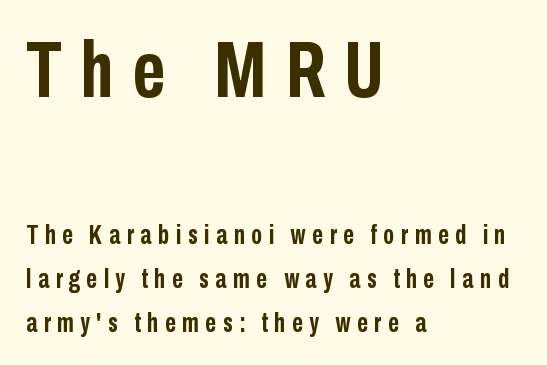
The image shows 80 px semibold, condensed sans-serif type, upright; set left-aligned, normal line spacing (1.63x), unusually wide letter spacing (+0.24 em), not underlined; the first (top) block is 2.96x larger; low stroke contrast and a medium x-height.
